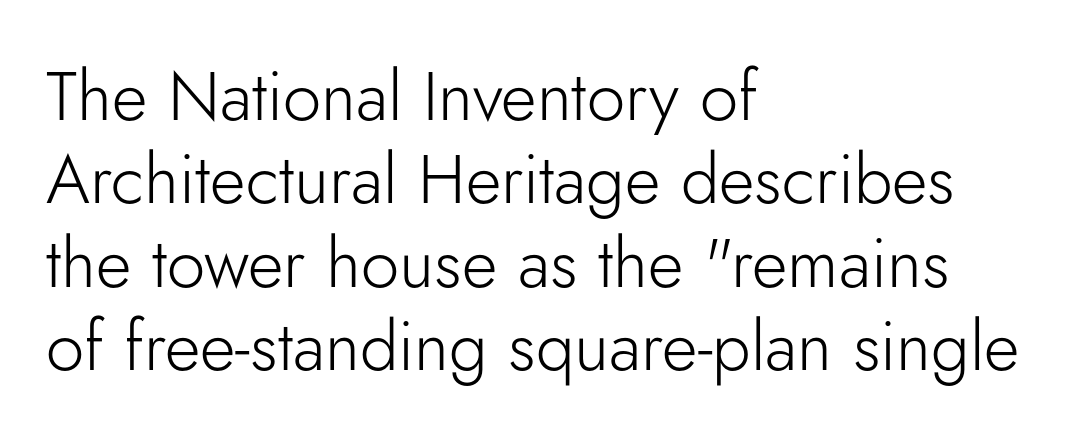
Q: Is the text bold? A: No.
Q: Is the text italic (slanted)? A: No, it is upright.
Q: Is the typeface a serif or a sans-serif typeface? A: Sans-serif.
Q: Is the text underlined? A: No.
Q: How is the paragraph aligned? A: Left-aligned.
Q: Is the spacing between letters normal or unusually wide? A: Normal.
Q: Width (condensed, normal, or wide)? A: Normal.
Q: Stroke contrast? A: Low.
Q: x-height? A: Small.
Q: Monospaced? A: No.
